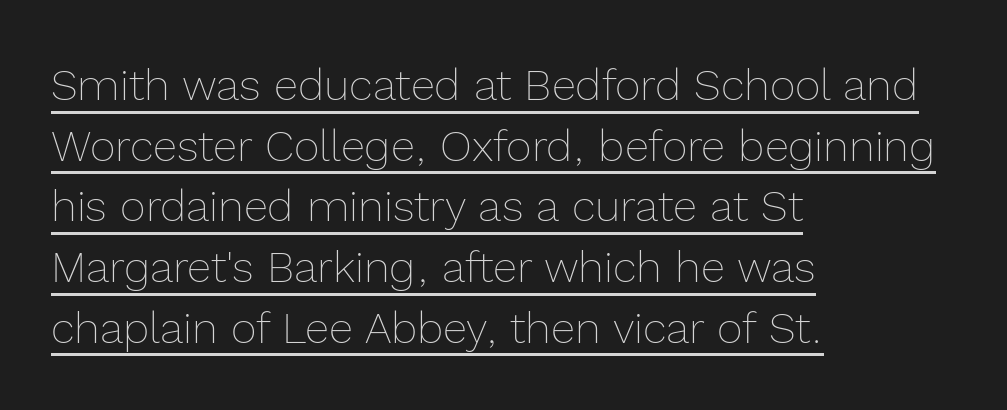
The image shows 44 px thin type, upright; set left-aligned, normal line spacing (1.38x), normal letter spacing, underlined; a medium x-height.
